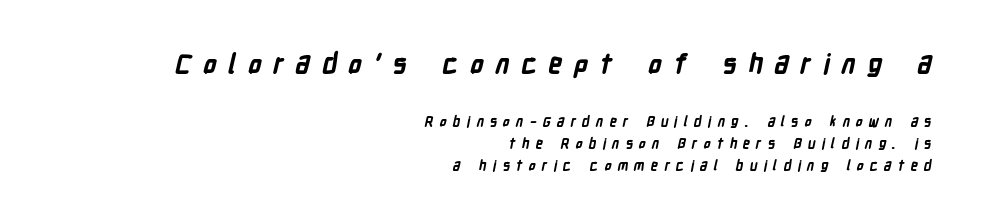
{"bold": "yes", "underline": "no", "align": "right", "line_spacing": "normal", "line_spacing_ratio": 1.58, "letter_spacing": "wide", "letter_spacing_em": 0.43, "larger_block": "first", "size_ratio": 1.93, "glyph_px": 27}
